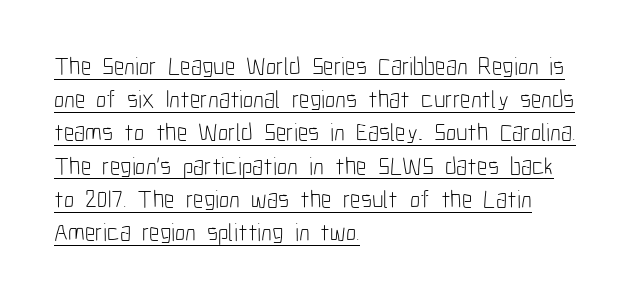
It's the straight-up-and-down kind of type. Between one letter and the next there's only the usual sliver of space. Notice how a bar underscores the lettering throughout. The passage shown stacks its lines at a standard gap. If you drew a ruler down the left edge, every line would touch it.
